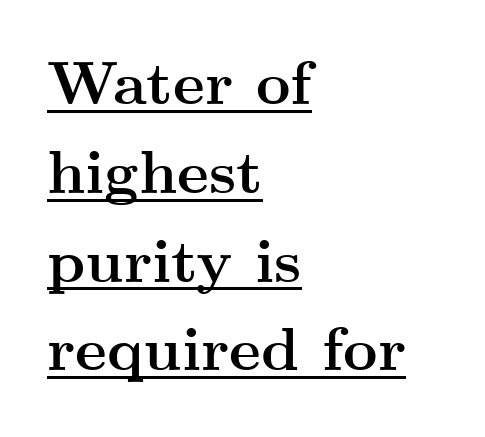
{"serif": "yes", "italic": "no", "bold": "yes", "weight": "semibold", "width": "wide", "stroke_contrast": "medium", "x_height": "small", "monospaced": "no", "underline": "yes", "align": "left", "line_spacing": "normal", "line_spacing_ratio": 1.48, "letter_spacing": "normal", "letter_spacing_em": 0.0, "glyph_px": 60}
